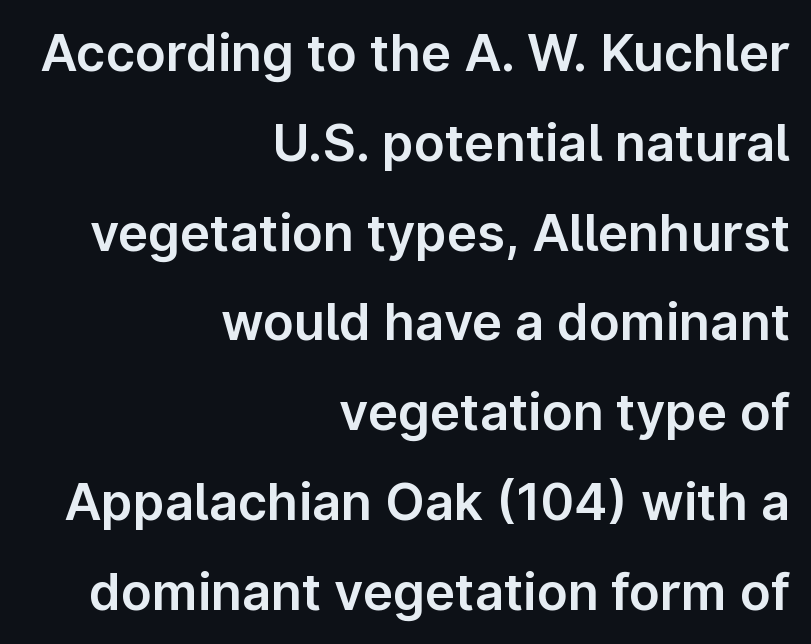
The image shows 51 px sans-serif type, upright; set right-aligned, line spacing 1.76x, normal letter spacing, not underlined; low stroke contrast and a medium x-height.
